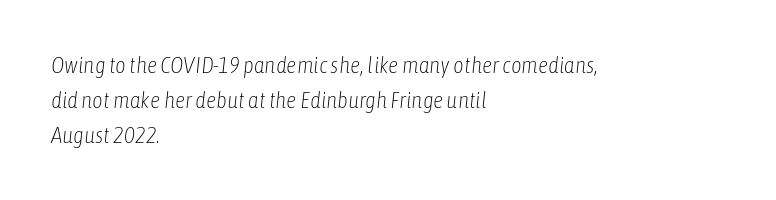
The image shows 23 px text type, italic (leaning right); set left-aligned, normal line spacing (1.52x), normal letter spacing, not underlined.
